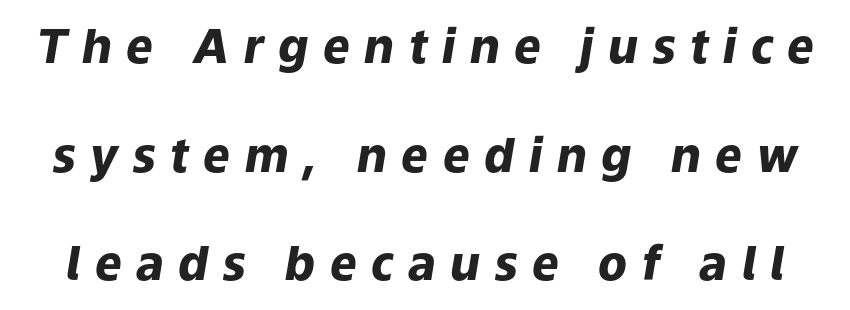
{"italic": "yes", "lean": "right", "slant_degrees": 9, "bold": "yes", "weight": "heavy", "width": "normal", "stroke_contrast": "low", "x_height": "medium", "monospaced": "no", "underline": "no", "line_spacing": "loose", "line_spacing_ratio": 2.31, "letter_spacing": "wide", "letter_spacing_em": 0.31, "glyph_px": 47}
